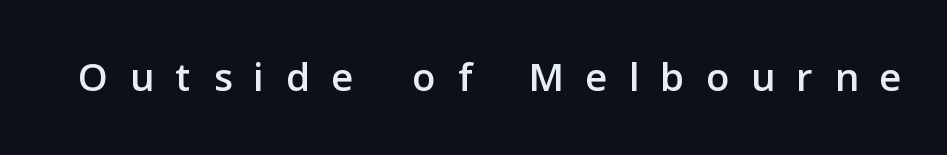
{"serif": "no", "italic": "no", "width": "normal", "stroke_contrast": "low", "x_height": "medium", "monospaced": "no", "underline": "no", "letter_spacing": "wide", "letter_spacing_em": 0.41, "glyph_px": 57}
